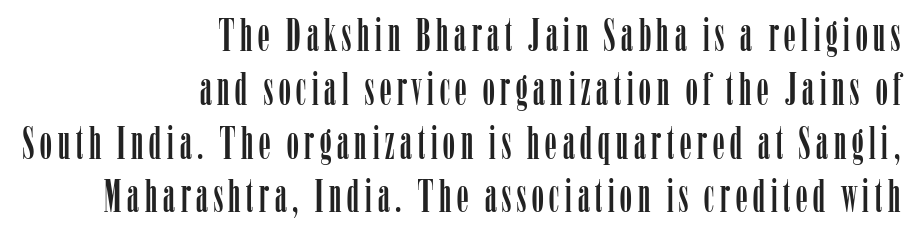
The image shows 46 px condensed serif type, upright; set right-aligned, line spacing 1.17x, not underlined; low stroke contrast and a medium x-height.
